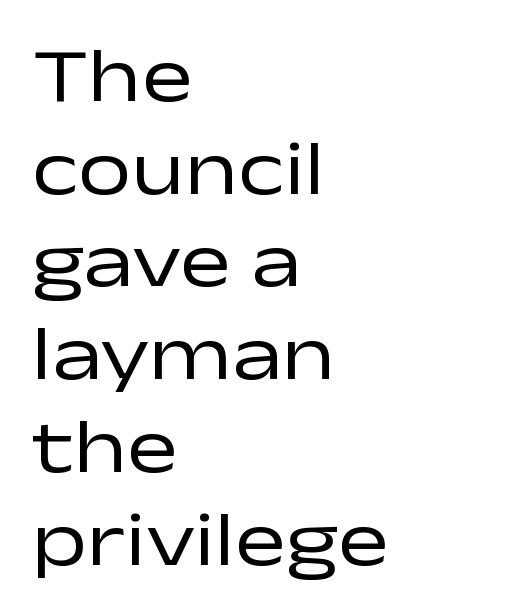
The image shows 76 px regular-weight, wide sans-serif type, upright; set left-aligned, line spacing 1.22x, normal letter spacing, not underlined; low stroke contrast and a medium x-height.
